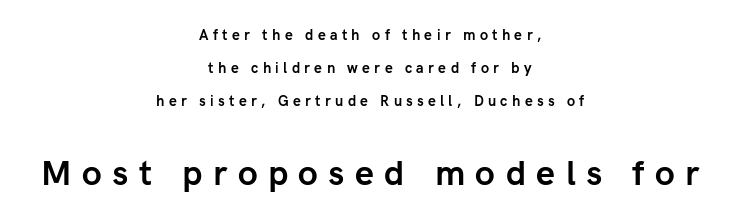
The image shows 34 px semibold sans-serif type, upright; set centered, loose line spacing (2.36x), unusually wide letter spacing (+0.31 em), not underlined; the second (bottom) block is 2.43x larger; low stroke contrast and a medium x-height.
